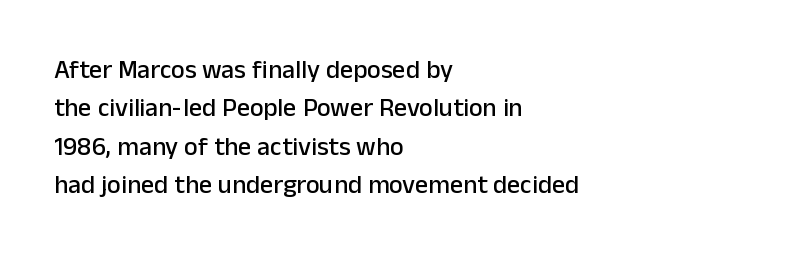
Q: Is the text italic (slanted)? A: No, it is upright.
Q: Is the text underlined? A: No.
Q: How is the paragraph aligned? A: Left-aligned.
Q: Is the spacing between letters normal or unusually wide? A: Normal.
Q: Is the spacing between lines tight, normal or loose? A: Normal.
